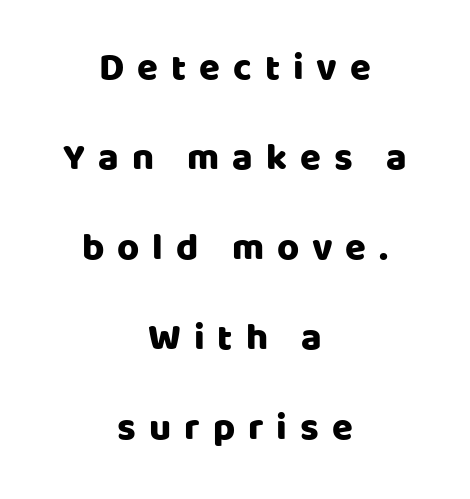
{"serif": "no", "italic": "no", "width": "normal", "stroke_contrast": "low", "x_height": "large", "monospaced": "no", "underline": "no", "align": "center", "line_spacing": "loose", "line_spacing_ratio": 2.37, "letter_spacing": "wide", "letter_spacing_em": 0.34, "glyph_px": 38}
